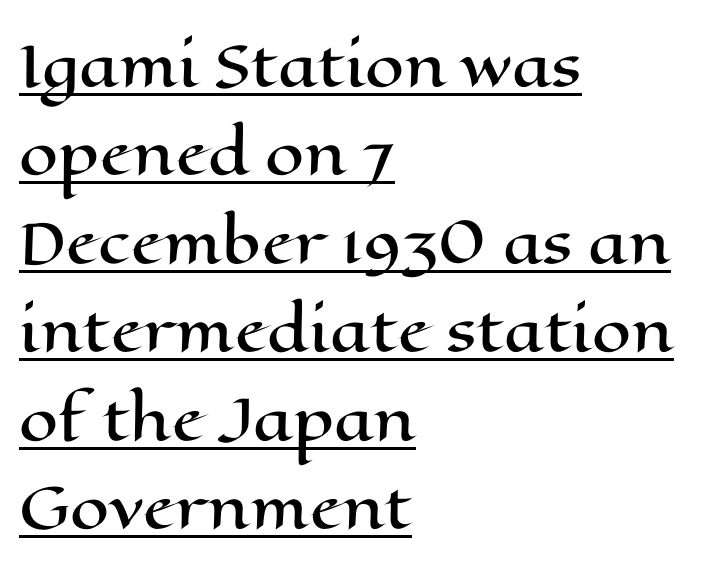
Visually the block forms a straight wall on the left and a jagged coastline on the right. Italic? Not at all — the glyphs are vertical. Varying glyph widths throughout — classic text-font behaviour. This sample uses plain, unmodified letter spacing.
